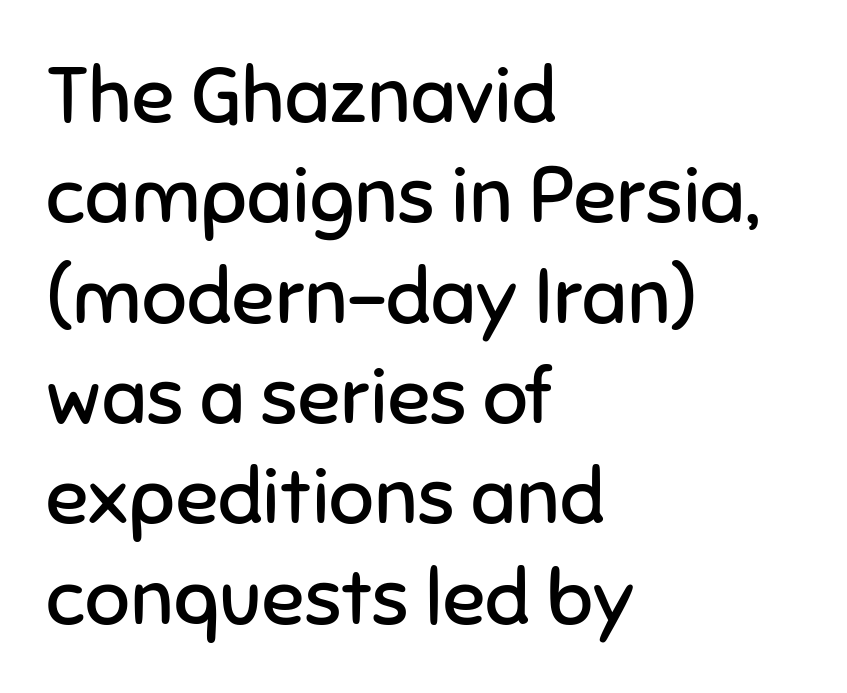
{"serif": "no", "italic": "no", "bold": "no", "weight": "regular", "width": "normal", "stroke_contrast": "low", "x_height": "medium", "monospaced": "no", "underline": "no", "align": "left", "line_spacing": "normal", "line_spacing_ratio": 1.27, "letter_spacing": "normal", "letter_spacing_em": 0.0, "glyph_px": 79}
